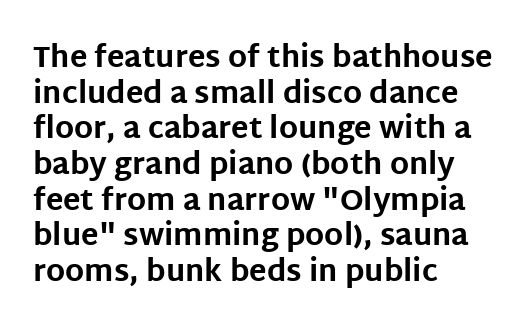
The passage shown is typed in a proportional face where columns would drift. The text block is weighted toward the left margin, trailing off unevenly rightward. Clear beneath every line of the passage. You can tell it's not italic because the verticals are truly vertical. Does the weight exceed regular? Yes, all the way to bold. Default kerning and tracking; the words read as compact shapes.
